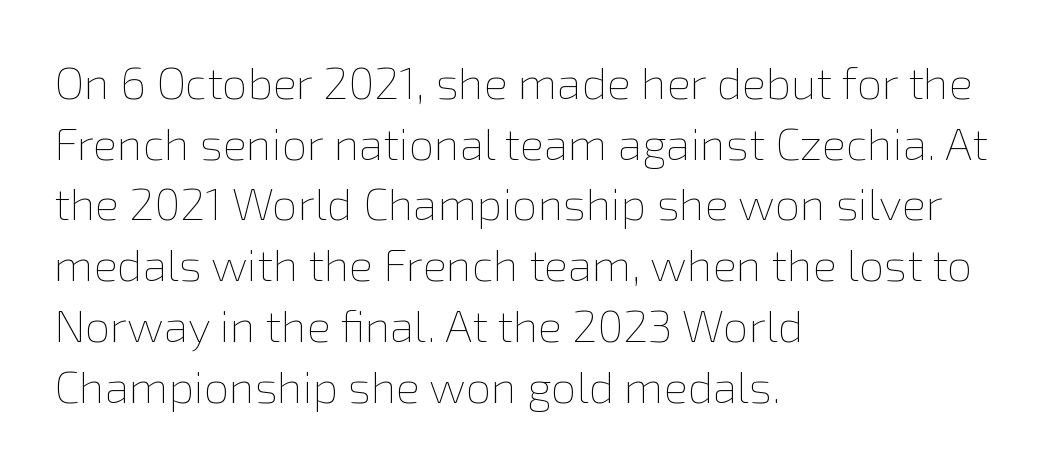
The image shows 45 px thin type, upright; set left-aligned, normal line spacing (1.35x), normal letter spacing, not underlined; a medium x-height.
